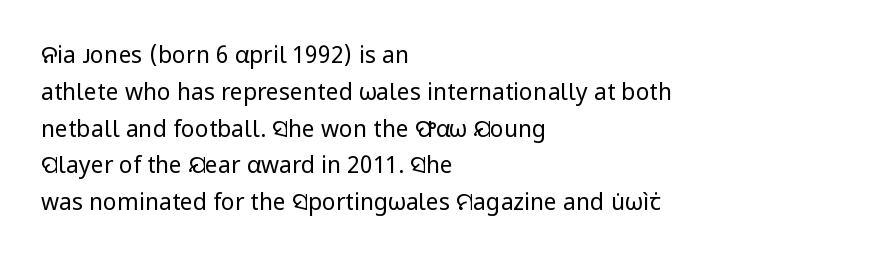
The rendering uses a moderate line-height, typical for paragraphs. The cut favours lightness, reaching ordinary text weight at its darkest. This is roman type, the default non-slanted kind. A student would call this left alignment; a typographer would say flush left, rag right. Honestly, there is no underline to notice here at all. The letterforms sit shoulder to shoulder at normal distance.
